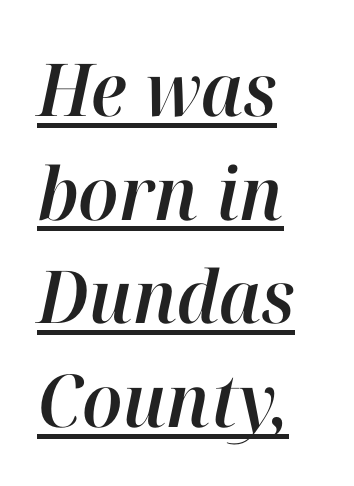
A typesetter would mark this as italic. A normal amount of white space separates one row of letters from the next. The passage shown is underscored from start to finish. Think of a printed novel: that variable character pitch is what you see here.
